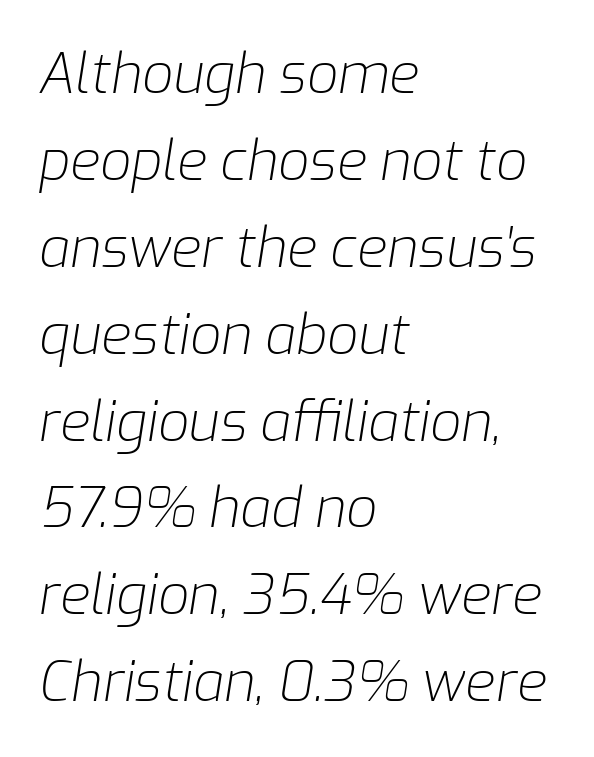
Each letter keeps its own natural width here, so spacing adapts to shape. Vertical stems look standard width or narrower in stroke. The passage shown has conventional tracking throughout. The area under the type is left untouched.
